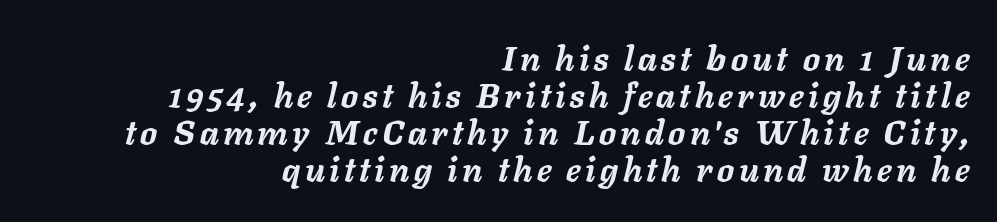
{"italic": "yes", "lean": "right", "slant_degrees": 11, "bold": "yes", "weight": "semibold", "width": "normal", "stroke_contrast": "low", "x_height": "medium", "monospaced": "no", "underline": "no", "align": "right", "line_spacing": "tight", "line_spacing_ratio": 1.09, "glyph_px": 34}
